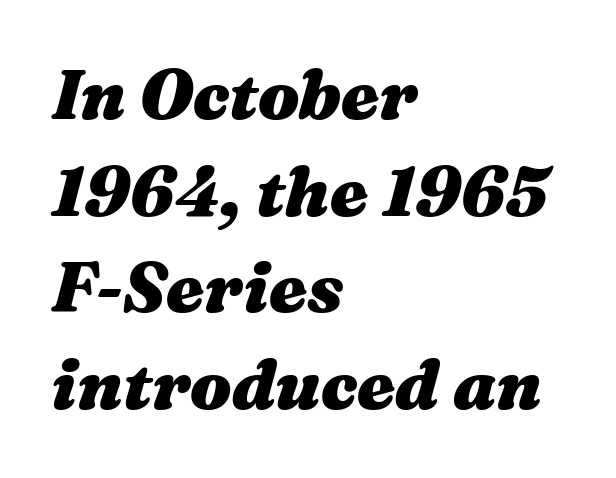
Q: Is the text bold? A: Yes.
Q: Is the text italic (slanted)? A: Yes, it leans right by about 16 degrees.
Q: Is the text underlined? A: No.
Q: How is the paragraph aligned? A: Left-aligned.
Q: Is the spacing between letters normal or unusually wide? A: Normal.
Q: Is the spacing between lines tight, normal or loose? A: Normal.
Q: Width (condensed, normal, or wide)? A: Wide.
Q: Stroke contrast? A: Medium.
Q: x-height? A: Medium.
Q: Monospaced? A: No.
